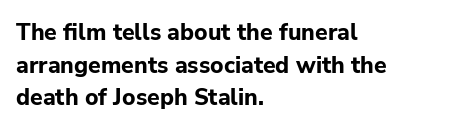
{"italic": "no", "bold": "yes", "underline": "no", "align": "left", "line_spacing": "normal", "line_spacing_ratio": 1.42, "letter_spacing": "normal", "letter_spacing_em": 0.0, "glyph_px": 23}
